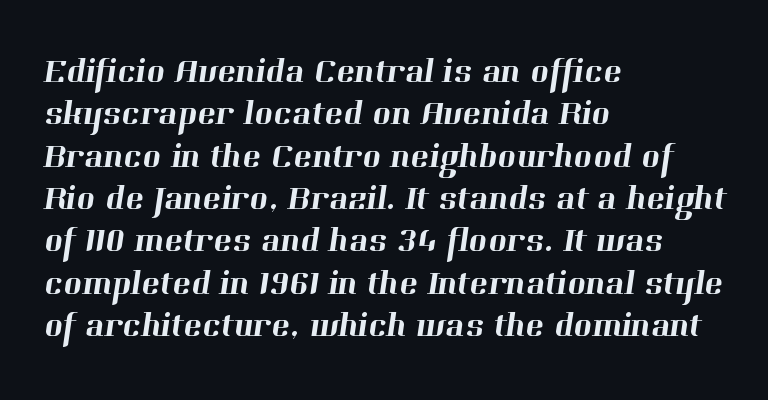
{"serif": "yes", "width": "normal", "stroke_contrast": "high", "x_height": "medium", "monospaced": "no", "underline": "no", "align": "left", "line_spacing_ratio": 1.21, "letter_spacing": "normal", "letter_spacing_em": 0.0, "glyph_px": 35}
